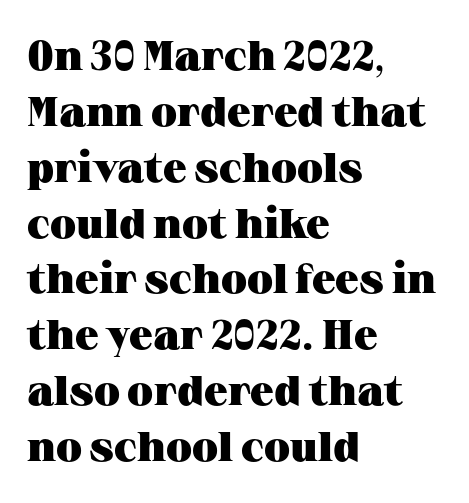
{"serif": "yes", "italic": "no", "bold": "yes", "weight": "heavy", "width": "wide", "stroke_contrast": "medium", "x_height": "medium", "monospaced": "no", "underline": "no", "align": "left", "line_spacing": "normal", "line_spacing_ratio": 1.33, "letter_spacing": "normal", "letter_spacing_em": 0.0, "glyph_px": 42}
